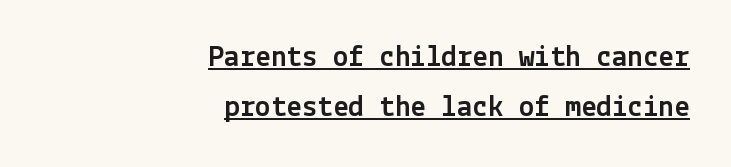
Honestly, the underline is the first thing you notice here. These lines sit exactly where default settings would place them. No italicization has been applied; the sample stays upright. The rendering anchors every line to the right-hand side. Nobody touched the tracking dial on this one. Unlike a traditional serif, this face leaves its strokes unadorned.
